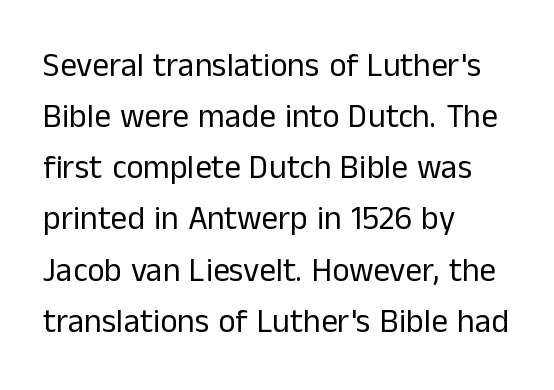
The lines sit at an ordinary, default distance from one another. The strip under each line holds only bare page. The type sits square on the baseline with zero lean. The typeface chosen for these lines omits serifs. The paragraph shown leans on its left margin. You could call the tracking neutral — neither tight nor loose.
